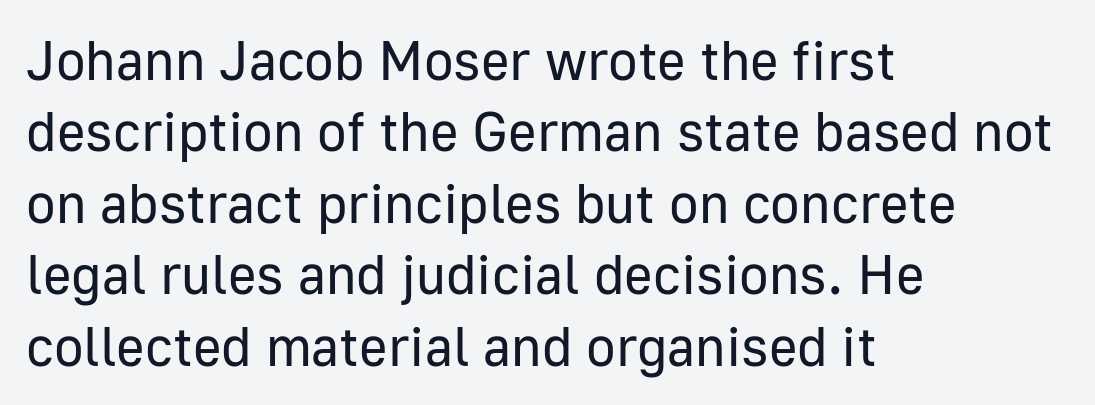
Q: Is the text bold? A: No.
Q: Is the text italic (slanted)? A: No, it is upright.
Q: Is the typeface a serif or a sans-serif typeface? A: Sans-serif.
Q: Is the text underlined? A: No.
Q: How is the paragraph aligned? A: Left-aligned.
Q: Is the spacing between letters normal or unusually wide? A: Normal.
Q: Is the spacing between lines tight, normal or loose? A: Normal.
Q: Width (condensed, normal, or wide)? A: Normal.
Q: Stroke contrast? A: Low.
Q: x-height? A: Medium.
Q: Monospaced? A: No.
